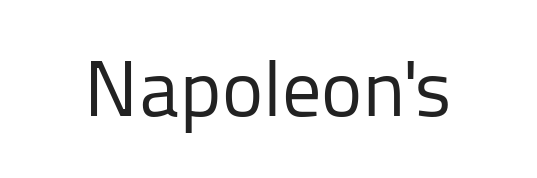
{"serif": "no", "italic": "no", "bold": "no", "weight": "regular", "width": "normal", "stroke_contrast": "low", "x_height": "medium", "monospaced": "no", "underline": "no", "letter_spacing": "normal", "letter_spacing_em": 0.0, "glyph_px": 78}
